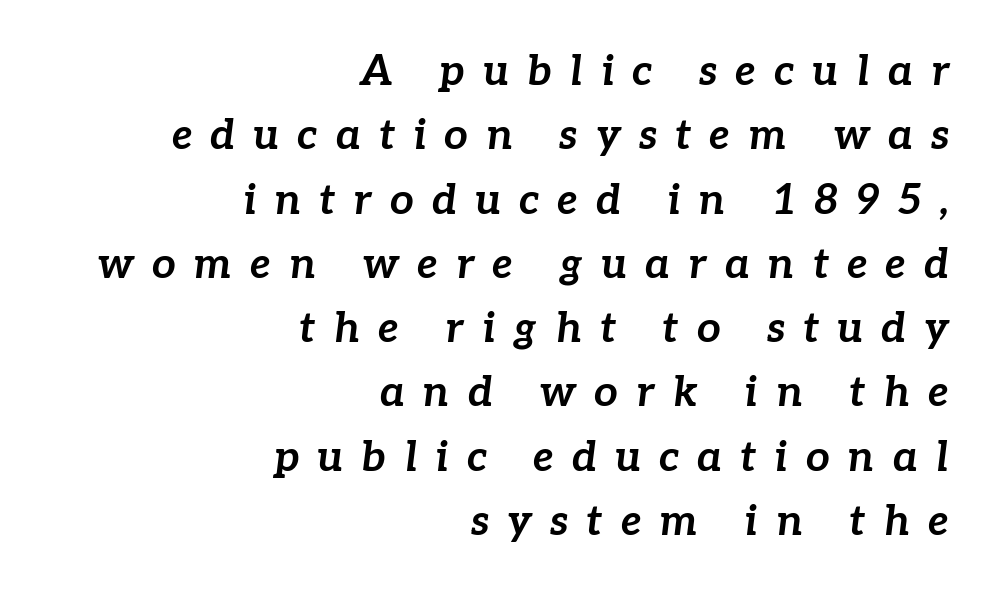
Regarding leading, the lines here are spaced in the standard way. Visually the block forms a straight wall on the right and a jagged coastline on the left. This sample uses expanded letter spacing, leaving extra air between glyphs. The gap between lines stays unmarked. Varying glyph widths throughout — classic text-font behaviour. Bold? Absolutely — the strokes are thick and heavy.
